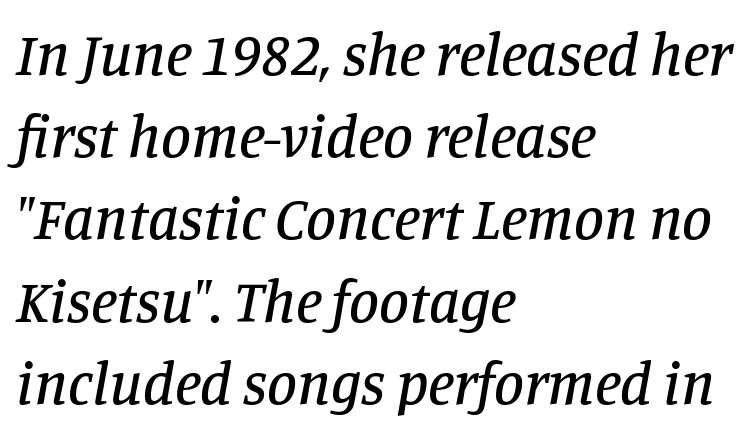
The image shows 60 px serif type, italic (leaning right); set left-aligned, normal line spacing (1.37x), normal letter spacing, not underlined; low stroke contrast and a large x-height.
